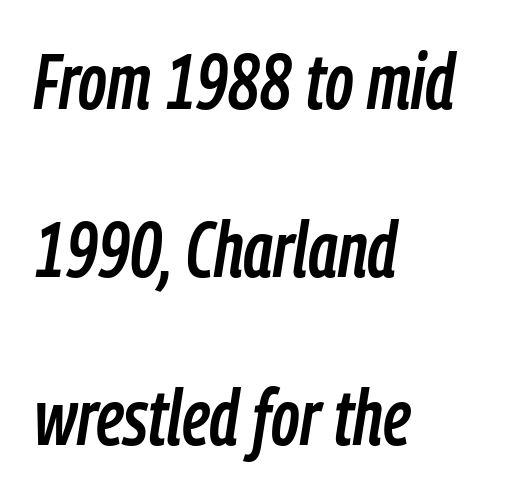
The image shows 77 px condensed type, italic (leaning right); set left-aligned, loose line spacing (2.18x), normal letter spacing, not underlined; low stroke contrast and a medium x-height.
